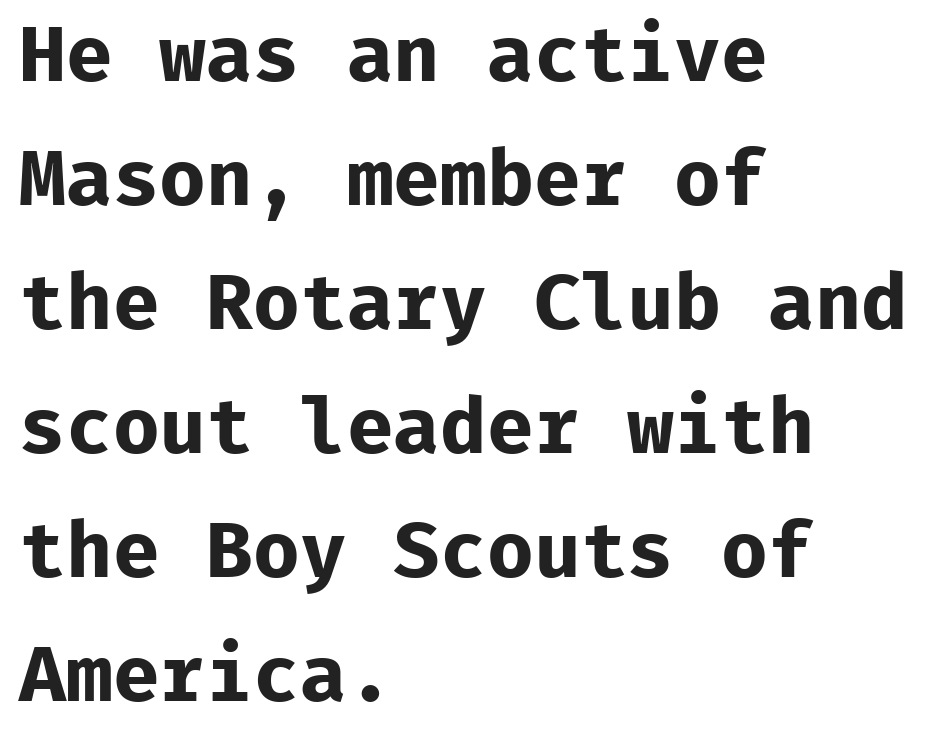
The image shows 78 px bold sans-serif type, upright, monospaced; set left-aligned, normal line spacing (1.59x), normal letter spacing, not underlined; low stroke contrast and a medium x-height.
